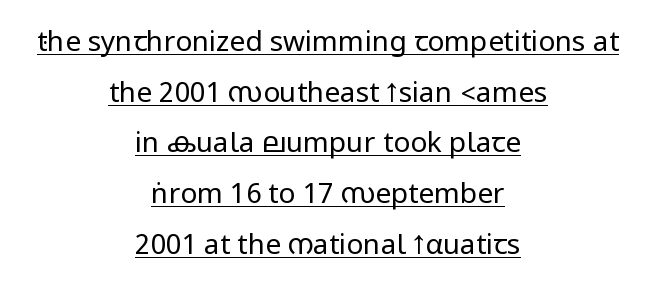
Q: Is the text bold? A: No.
Q: Is the text italic (slanted)? A: No, it is upright.
Q: Is the typeface a serif or a sans-serif typeface? A: Sans-serif.
Q: Is the text underlined? A: Yes.
Q: How is the paragraph aligned? A: Centered.
Q: Is the spacing between letters normal or unusually wide? A: Normal.
Q: Width (condensed, normal, or wide)? A: Condensed.
Q: Stroke contrast? A: Low.
